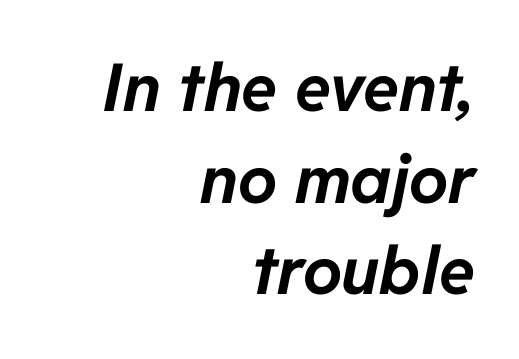
Q: Is the text bold? A: Yes.
Q: Is the text italic (slanted)? A: Yes, it leans right by about 11 degrees.
Q: Is the text underlined? A: No.
Q: How is the paragraph aligned? A: Right-aligned.
Q: Is the spacing between letters normal or unusually wide? A: Normal.
Q: Is the spacing between lines tight, normal or loose? A: Normal.
Q: Width (condensed, normal, or wide)? A: Normal.
Q: Stroke contrast? A: Low.
Q: x-height? A: Medium.
Q: Monospaced? A: No.
